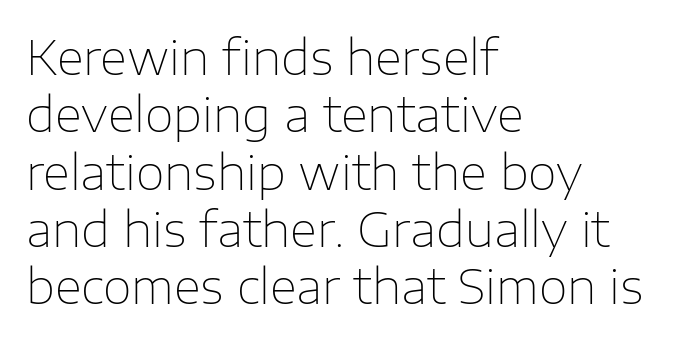
Q: Is the text bold? A: No.
Q: Is the text italic (slanted)? A: No, it is upright.
Q: Is the typeface a serif or a sans-serif typeface? A: Sans-serif.
Q: Is the text underlined? A: No.
Q: How is the paragraph aligned? A: Left-aligned.
Q: Is the spacing between letters normal or unusually wide? A: Normal.
Q: Width (condensed, normal, or wide)? A: Normal.
Q: Stroke contrast? A: Low.
Q: x-height? A: Medium.
Q: Monospaced? A: No.
